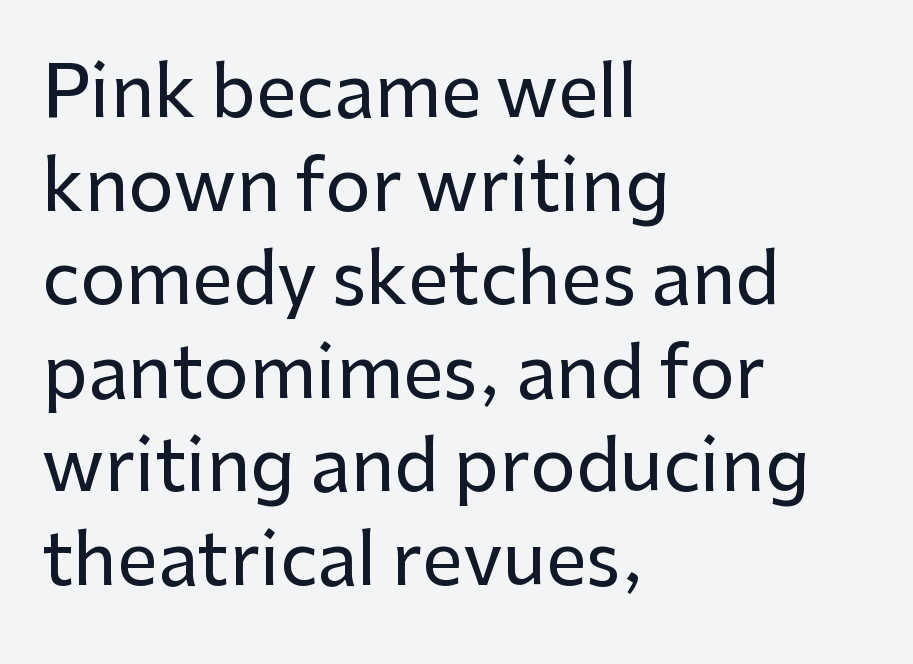
{"serif": "no", "italic": "no", "width": "normal", "stroke_contrast": "low", "x_height": "medium", "monospaced": "no", "underline": "no", "align": "left", "line_spacing": "normal", "line_spacing_ratio": 1.3, "letter_spacing": "normal", "letter_spacing_em": 0.0, "glyph_px": 72}
